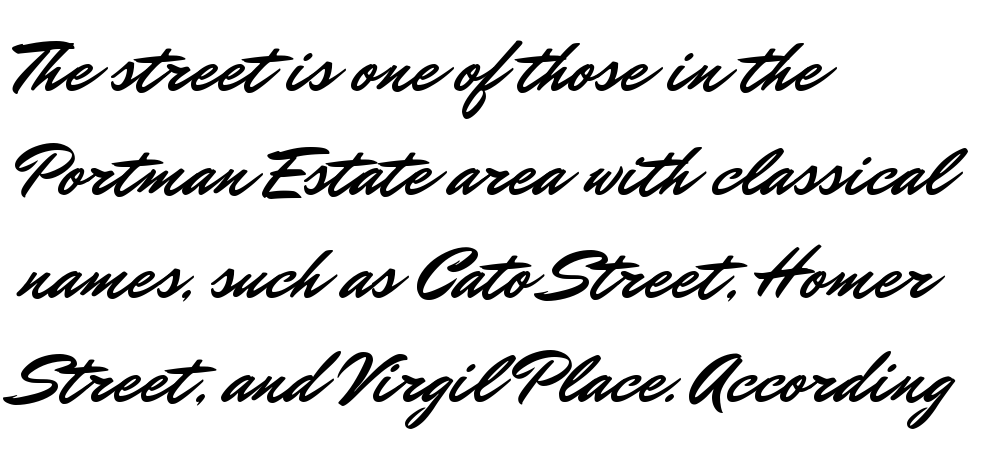
The passage shown is typed in a proportional face where columns would drift. Is this a sans? Yes — the strokes have no serifs. Check under the words: just untouched page. Observe the ordinary spacing: letters are neighbours, not strangers.
